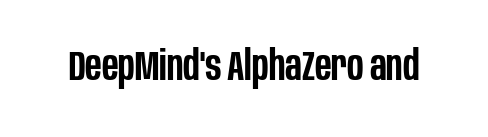
The image shows 42 px semibold, condensed sans-serif type, upright; set normal letter spacing, not underlined; low stroke contrast and a large x-height.
